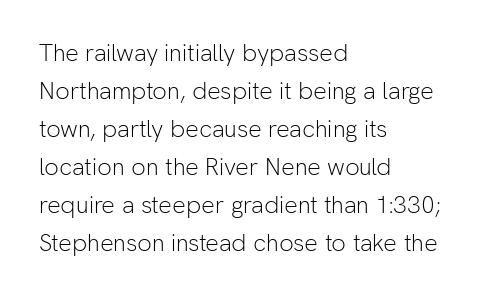
Q: Is the text bold? A: No.
Q: Is the text italic (slanted)? A: No, it is upright.
Q: Is the text underlined? A: No.
Q: How is the paragraph aligned? A: Left-aligned.
Q: Is the spacing between letters normal or unusually wide? A: Normal.
Q: Is the spacing between lines tight, normal or loose? A: Normal.
